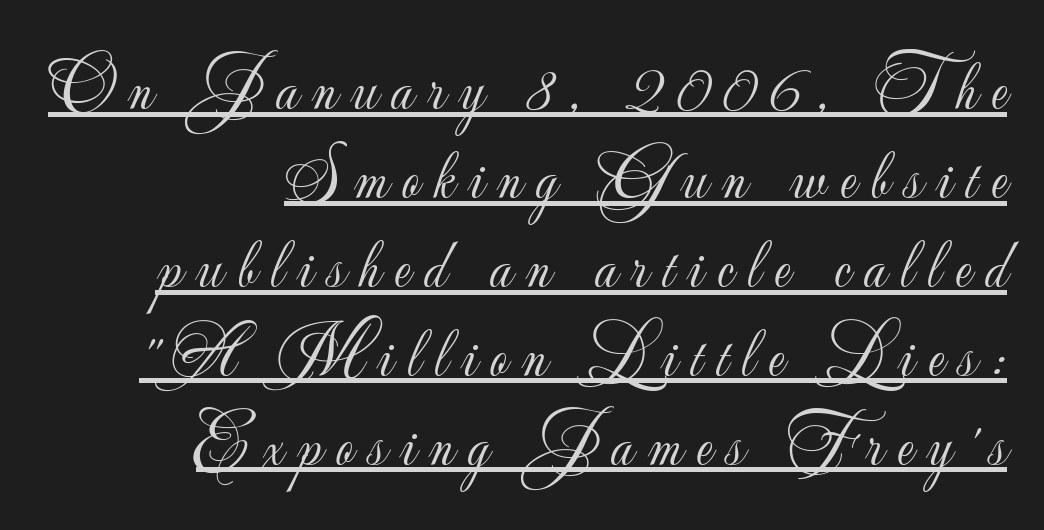
The image shows 70 px light sans-serif type; set right-aligned, normal line spacing (1.27x), unusually wide letter spacing (+0.2 em), underlined; low stroke contrast and a small x-height.
